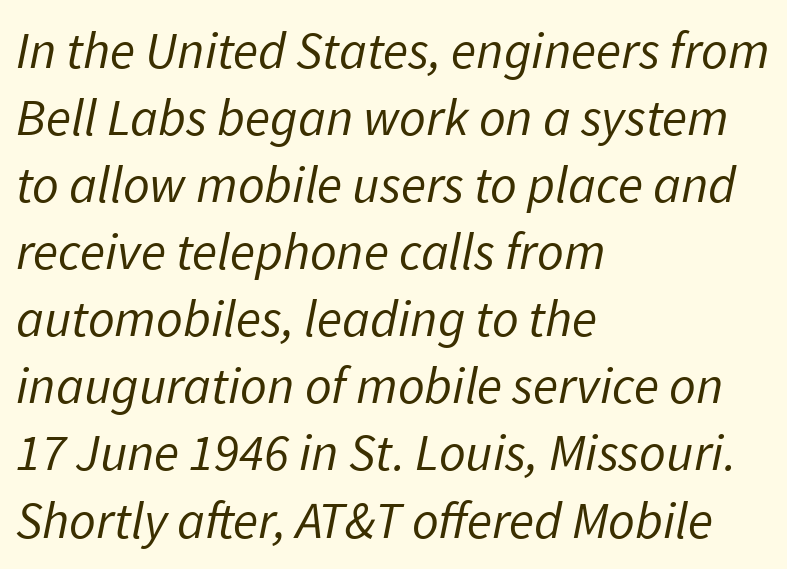
Q: Is the text bold? A: No.
Q: Is the typeface a serif or a sans-serif typeface? A: Sans-serif.
Q: Is the text underlined? A: No.
Q: How is the paragraph aligned? A: Left-aligned.
Q: Is the spacing between letters normal or unusually wide? A: Normal.
Q: Is the spacing between lines tight, normal or loose? A: Normal.
Q: Width (condensed, normal, or wide)? A: Normal.
Q: Stroke contrast? A: Low.
Q: x-height? A: Medium.
Q: Monospaced? A: No.
